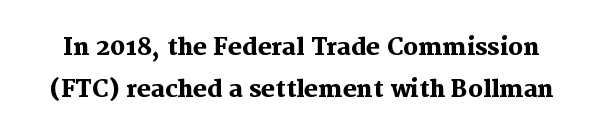
Q: Is the text bold? A: Yes.
Q: Is the text italic (slanted)? A: No, it is upright.
Q: Is the text underlined? A: No.
Q: Is the spacing between letters normal or unusually wide? A: Normal.
